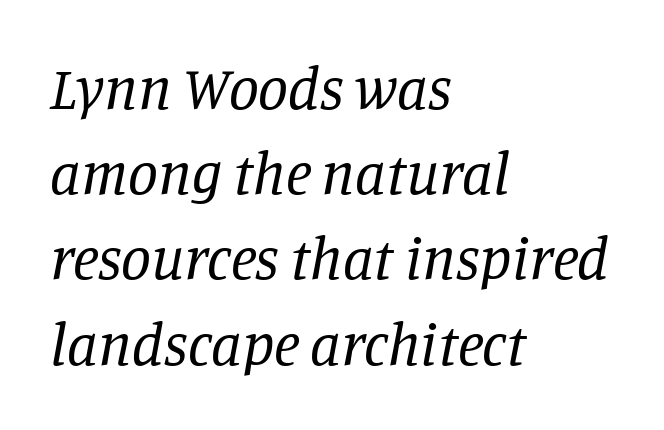
The type family on display is of the serif kind. No extra tracking has been applied to these lines. Short and long lines alike share a common starting point at left. The specimen reads as italic at a glance. Successive baselines arrive at the customary interval. Think standard paragraph weight, or any step lighter than that.
